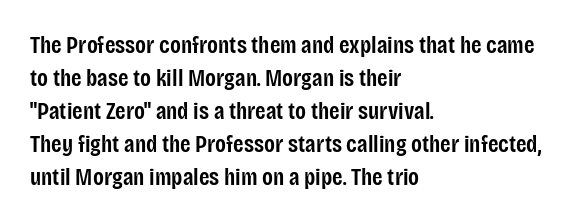
The image shows 24 px text type, upright; set left-aligned, normal line spacing (1.37x), normal letter spacing, not underlined.
